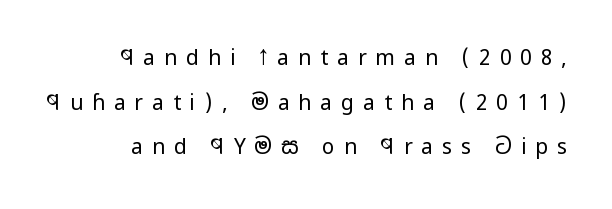
The weight tops out at a normal text grade. This sample uses an upright cut, with every glyph sitting square on the baseline. These lines have a slow, spaced-out rhythm from letter to letter. Rule under the text: the space is simply empty. The line-height multiplier appears high, well above default.
